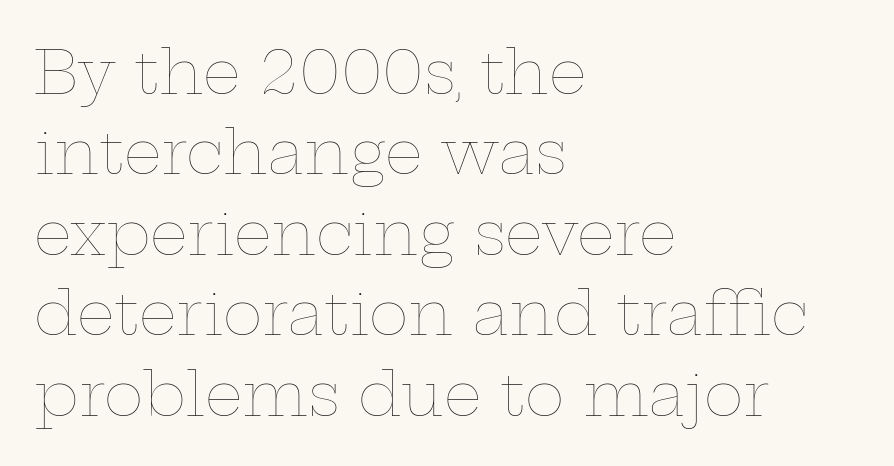
This sample keeps an unexceptional amount of space between lines. Counters stay open thanks to moderate or lighter strokes. Descenders hang freely into open space. This is roman type, the default non-slanted kind. A classic flush-left, rag-right setting is used for this passage. The rendering uses natural spacing where letterforms have individual widths.
